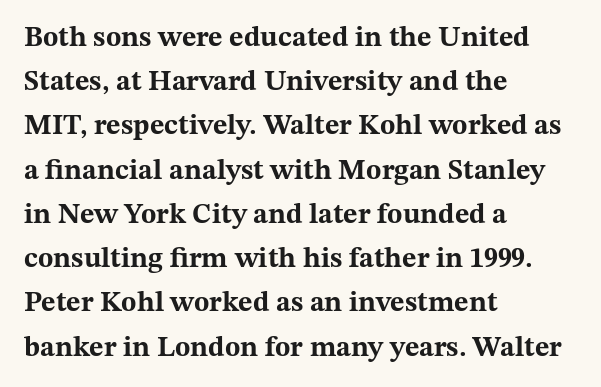
Q: Is the text bold? A: Yes.
Q: Is the text italic (slanted)? A: No, it is upright.
Q: Is the typeface a serif or a sans-serif typeface? A: Serif.
Q: Is the text underlined? A: No.
Q: How is the paragraph aligned? A: Left-aligned.
Q: Is the spacing between letters normal or unusually wide? A: Normal.
Q: Is the spacing between lines tight, normal or loose? A: Normal.
Q: Width (condensed, normal, or wide)? A: Wide.
Q: Stroke contrast? A: Medium.
Q: x-height? A: Medium.
Q: Monospaced? A: No.
